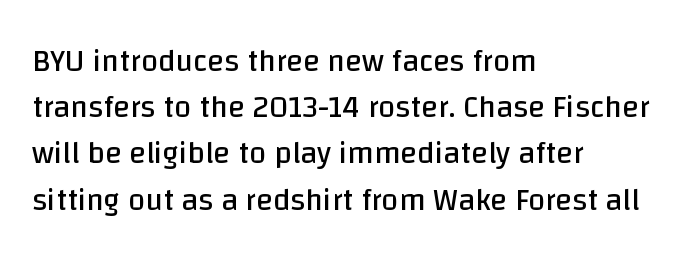
The image shows 31 px regular-weight sans-serif type, upright; set left-aligned, normal line spacing (1.49x), normal letter spacing, not underlined; low stroke contrast and a large x-height.
